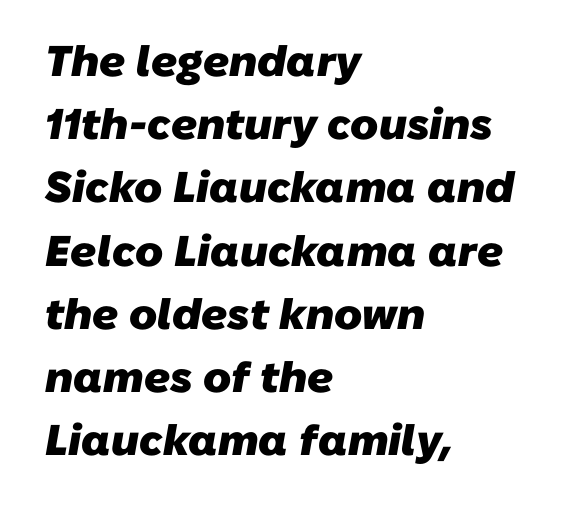
This rendering uses left alignment, leaving the right contour irregular. Examine the stroke ends and you'll find no serifs. Varying glyph widths throughout — classic text-font behaviour. Honestly, there is no underline to notice here at all.
